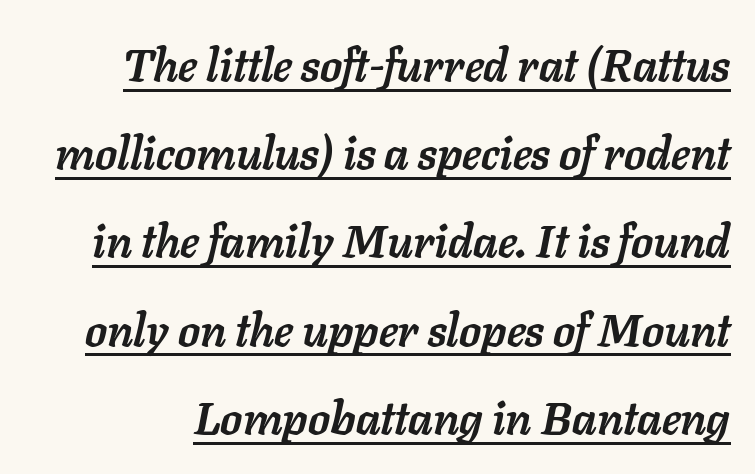
Does the leading feel generous? Absolutely, it's lavish. These lines are rendered in a variable-pitch font. In designer terms, the underline attribute is active on this setting. The face used here has a pronounced slope to its letters. Caption: standard tracking, unaltered.
